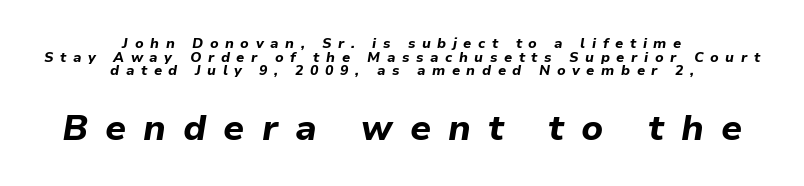
{"italic": "yes", "lean": "right", "slant_degrees": 9, "bold": "yes", "weight": "bold", "width": "normal", "stroke_contrast": "low", "x_height": "medium", "monospaced": "no", "underline": "no", "align": "center", "line_spacing": "tight", "line_spacing_ratio": 0.97, "letter_spacing": "wide", "letter_spacing_em": 0.47, "larger_block": "second", "size_ratio": 2.57, "glyph_px": 36}
